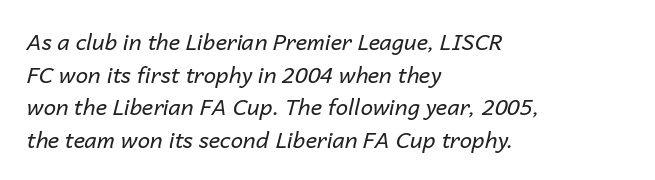
{"italic": "yes", "lean": "right", "slant_degrees": 14, "bold": "no", "underline": "no", "align": "left", "line_spacing": "normal", "line_spacing_ratio": 1.48, "letter_spacing": "normal", "letter_spacing_em": 0.0, "glyph_px": 22}
